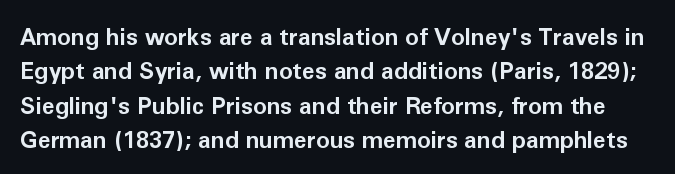
{"italic": "no", "bold": "yes", "underline": "no", "line_spacing": "normal", "line_spacing_ratio": 1.49, "letter_spacing": "normal", "letter_spacing_em": 0.0, "glyph_px": 23}
